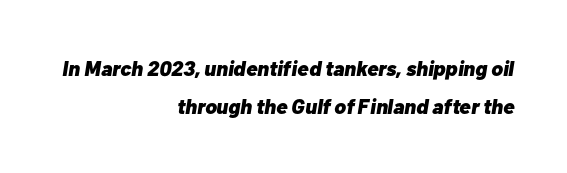
Lines of text with bare space underneath. Each glyph is drawn with heavy, bold strokes. Leftover space on each line is placed entirely before the opening word. The gaps between neighbouring characters are ordinary and unremarkable. Compared with ordinary roman type, these characters are visibly tilted.
